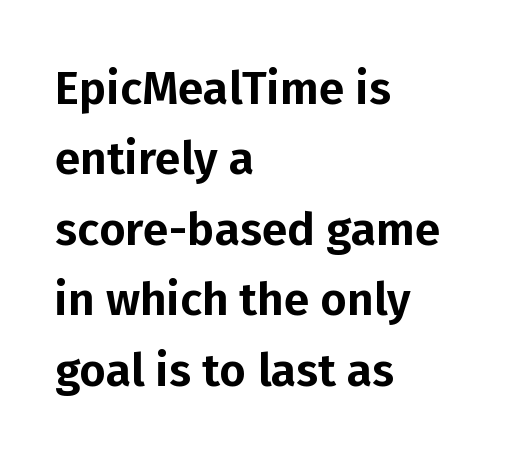
Q: Is the text italic (slanted)? A: No, it is upright.
Q: Is the typeface a serif or a sans-serif typeface? A: Sans-serif.
Q: Is the text underlined? A: No.
Q: How is the paragraph aligned? A: Left-aligned.
Q: Is the spacing between letters normal or unusually wide? A: Normal.
Q: Is the spacing between lines tight, normal or loose? A: Normal.
Q: Width (condensed, normal, or wide)? A: Normal.
Q: Stroke contrast? A: Low.
Q: x-height? A: Medium.
Q: Monospaced? A: No.
